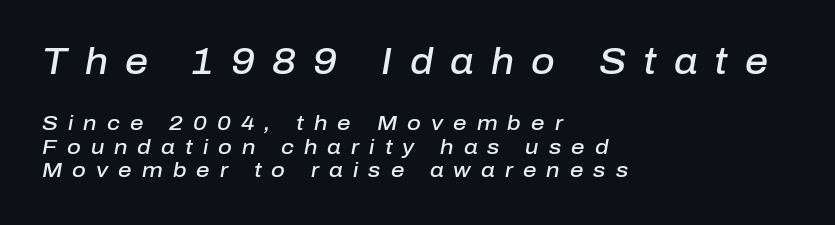
The passage is arranged the way most books set body copy — flush left. Think of a printed novel: that variable character pitch is what you see here. The face used here is a semibold: visibly heavier than regular, lighter than bold. Anything drawn beneath the words? Only blank space. Glyph-to-glyph distance is far greater than everyday printed text. These two chunks differ in scale, with the top chunk taking the larger measure.
